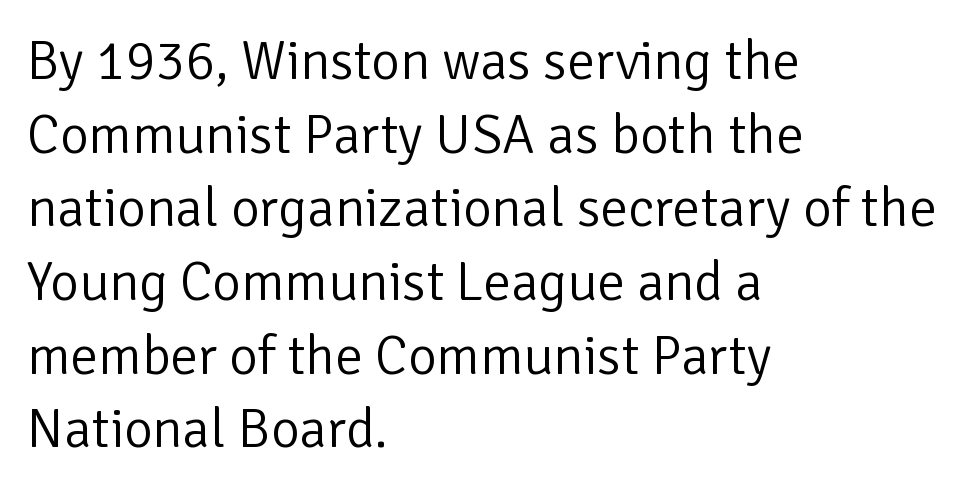
The image shows 55 px light sans-serif type, upright; set left-aligned, normal line spacing (1.34x), normal letter spacing, not underlined; low stroke contrast and a medium x-height.
